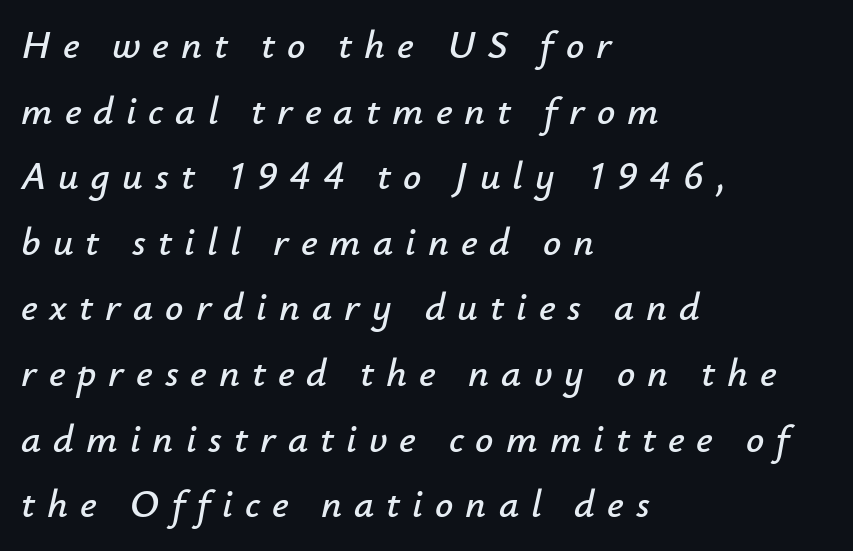
Q: Is the text italic (slanted)? A: Yes, it leans right by about 12 degrees.
Q: Is the text underlined? A: No.
Q: How is the paragraph aligned? A: Left-aligned.
Q: Is the spacing between letters normal or unusually wide? A: Unusually wide.
Q: Is the spacing between lines tight, normal or loose? A: Normal.
Q: Width (condensed, normal, or wide)? A: Normal.
Q: Stroke contrast? A: Low.
Q: x-height? A: Small.
Q: Monospaced? A: No.
